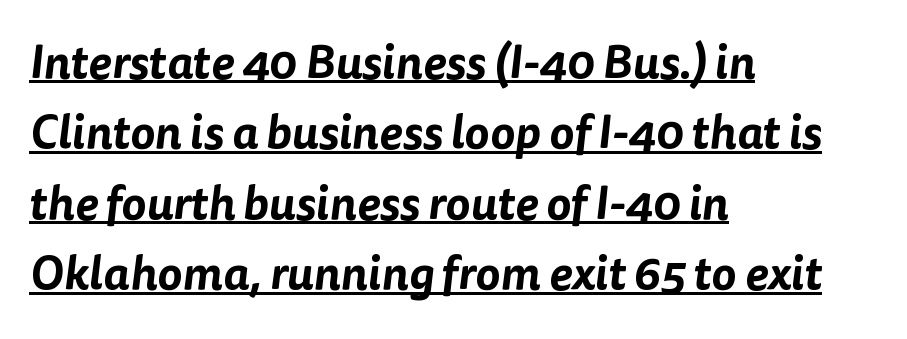
The image shows 47 px sans-serif type; set left-aligned, normal line spacing (1.5x), normal letter spacing, underlined; low stroke contrast and a medium x-height.
